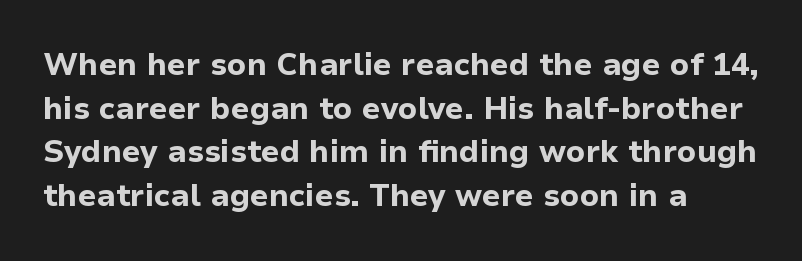
Q: Is the text bold? A: Yes.
Q: Is the text italic (slanted)? A: No, it is upright.
Q: Is the typeface a serif or a sans-serif typeface? A: Sans-serif.
Q: Is the text underlined? A: No.
Q: Is the spacing between letters normal or unusually wide? A: Normal.
Q: Is the spacing between lines tight, normal or loose? A: Normal.
Q: Width (condensed, normal, or wide)? A: Normal.
Q: Stroke contrast? A: Low.
Q: x-height? A: Medium.
Q: Monospaced? A: No.
